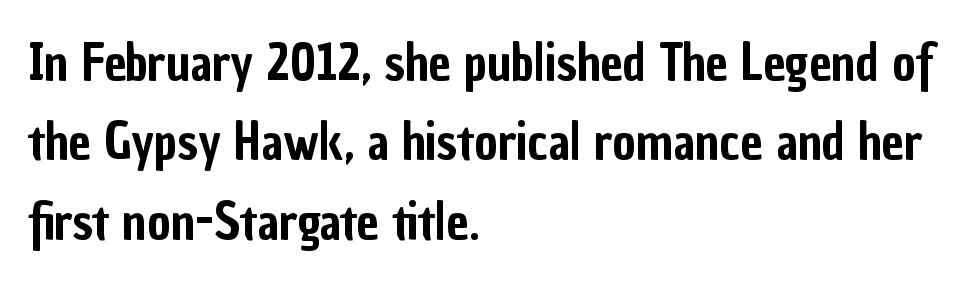
The image shows 50 px condensed sans-serif type, upright; set left-aligned, normal line spacing (1.59x), normal letter spacing, not underlined; low stroke contrast and a medium x-height.
